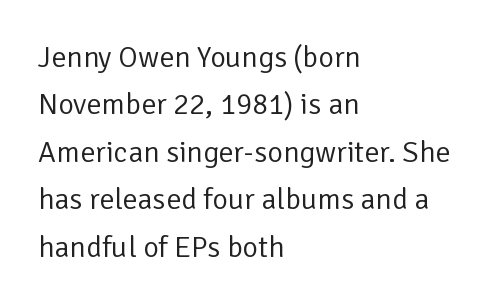
The gaps between neighbouring characters are ordinary and unremarkable. This sample is left-justified, so line endings fall wherever the words run out. Does the type have serifs? No, each stem ends abruptly. Honestly, there is no underline to notice here at all. No heavy texture on the line: the type isn't bold.
